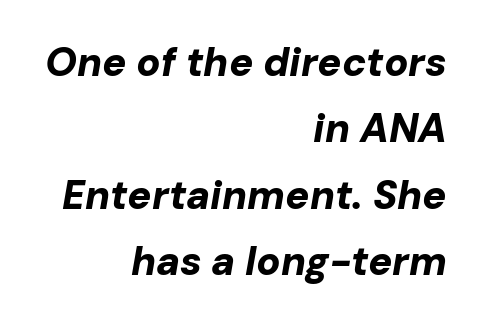
{"italic": "yes", "lean": "right", "slant_degrees": 10, "bold": "yes", "weight": "bold", "width": "normal", "stroke_contrast": "low", "x_height": "medium", "monospaced": "no", "underline": "no", "align": "right", "line_spacing": "normal", "line_spacing_ratio": 1.66, "letter_spacing": "normal", "letter_spacing_em": 0.0, "glyph_px": 40}
